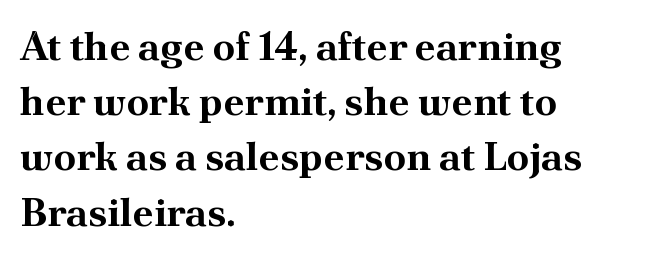
Q: Is the text bold? A: Yes.
Q: Is the text italic (slanted)? A: No, it is upright.
Q: Is the typeface a serif or a sans-serif typeface? A: Serif.
Q: Is the text underlined? A: No.
Q: How is the paragraph aligned? A: Left-aligned.
Q: Is the spacing between letters normal or unusually wide? A: Normal.
Q: Is the spacing between lines tight, normal or loose? A: Normal.
Q: Width (condensed, normal, or wide)? A: Normal.
Q: Stroke contrast? A: Medium.
Q: x-height? A: Small.
Q: Monospaced? A: No.
